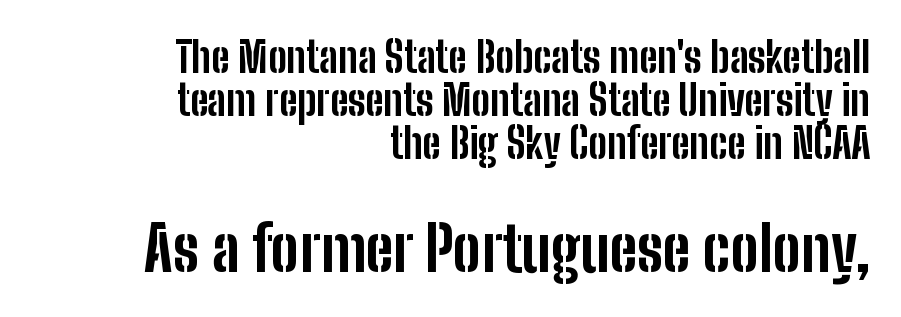
Q: Is the text bold? A: Yes.
Q: Is the text italic (slanted)? A: No, it is upright.
Q: Is the typeface a serif or a sans-serif typeface? A: Sans-serif.
Q: Is the text underlined? A: No.
Q: How is the paragraph aligned? A: Right-aligned.
Q: Is the spacing between letters normal or unusually wide? A: Normal.
Q: Is the spacing between lines tight, normal or loose? A: Tight.
Q: Which block of text is set in a larger size, the first (top) or the second (bottom)? A: The second (bottom) one.
Q: Width (condensed, normal, or wide)? A: Condensed.
Q: Stroke contrast? A: Low.
Q: x-height? A: Medium.
Q: Monospaced? A: No.
